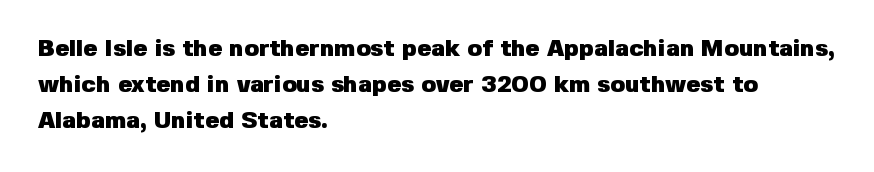
The image shows 24 px bold type, upright; set left-aligned, normal line spacing (1.51x), normal letter spacing, not underlined.
